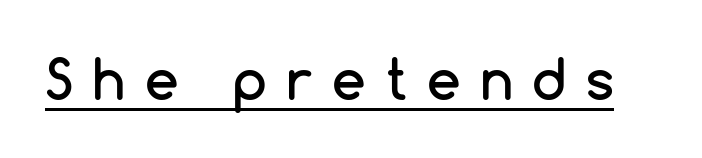
Q: Is the text italic (slanted)? A: No, it is upright.
Q: Is the typeface a serif or a sans-serif typeface? A: Sans-serif.
Q: Is the text underlined? A: Yes.
Q: Is the spacing between letters normal or unusually wide? A: Unusually wide.
Q: Width (condensed, normal, or wide)? A: Normal.
Q: Stroke contrast? A: Low.
Q: x-height? A: Medium.
Q: Monospaced? A: No.
